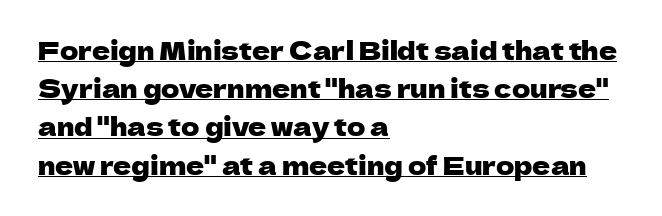
The image shows 25 px text type, upright; set left-aligned, normal line spacing (1.53x), normal letter spacing, underlined.
